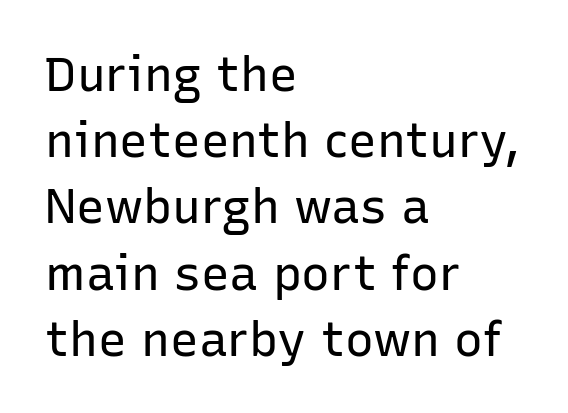
The image shows 48 px regular-weight sans-serif type, upright; set left-aligned, normal line spacing (1.38x), normal letter spacing, not underlined; low stroke contrast and a medium x-height.
